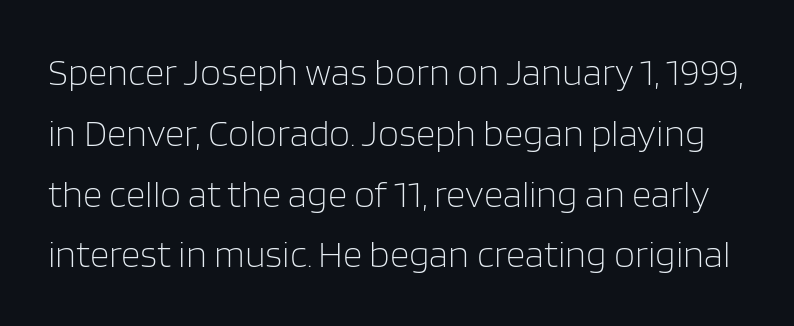
The image shows 38 px light sans-serif type, upright; set normal line spacing (1.6x), normal letter spacing, not underlined; low stroke contrast and a large x-height.
